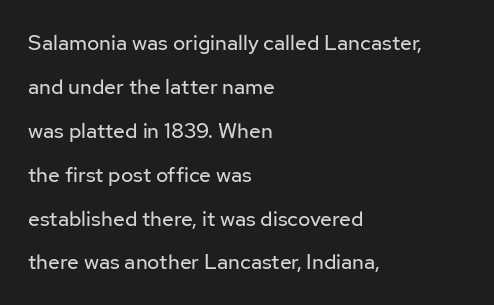
Whoever set this chose breathing room over compactness in the vertical rhythm. Do the letters lean? They stand straight. Horizontally, the lines are justified to the leading edge only. A light-to-regular cut is what we see here.
